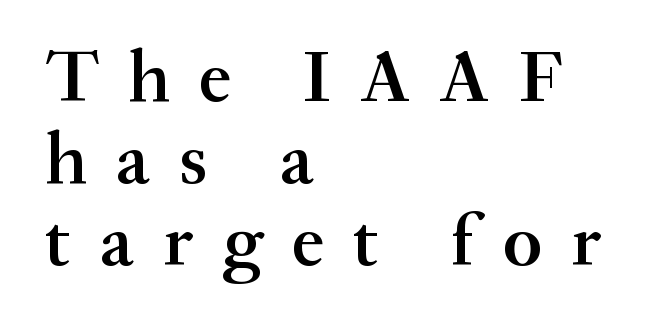
Q: Is the text bold? A: Semi-bold.
Q: Is the text italic (slanted)? A: No, it is upright.
Q: Is the typeface a serif or a sans-serif typeface? A: Serif.
Q: Is the text underlined? A: No.
Q: How is the paragraph aligned? A: Left-aligned.
Q: Is the spacing between letters normal or unusually wide? A: Unusually wide.
Q: Is the spacing between lines tight, normal or loose? A: Tight.
Q: Width (condensed, normal, or wide)? A: Normal.
Q: Stroke contrast? A: Medium.
Q: x-height? A: Small.
Q: Monospaced? A: No.
